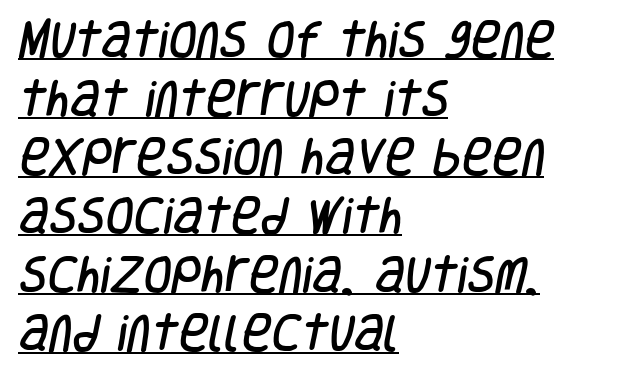
Q: Is the typeface a serif or a sans-serif typeface? A: Sans-serif.
Q: Is the text underlined? A: Yes.
Q: How is the paragraph aligned? A: Left-aligned.
Q: Is the spacing between letters normal or unusually wide? A: Normal.
Q: Is the spacing between lines tight, normal or loose? A: Normal.
Q: Width (condensed, normal, or wide)? A: Condensed.
Q: Stroke contrast? A: Low.
Q: x-height? A: Large.
Q: Monospaced? A: No.
